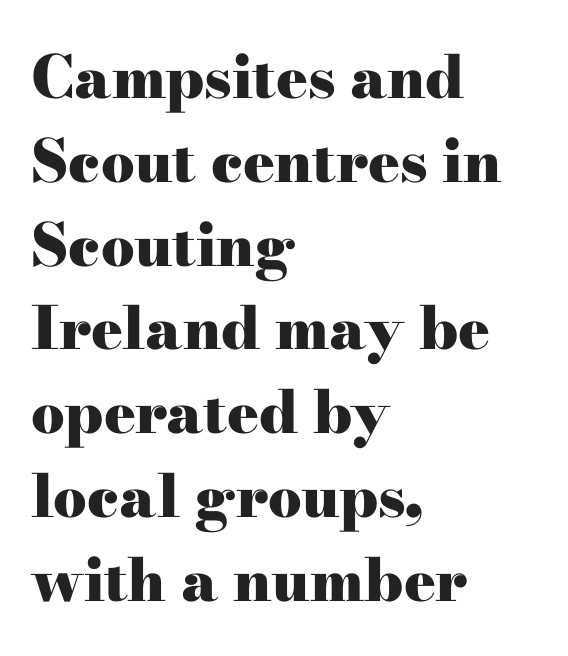
Q: Is the text bold? A: Yes.
Q: Is the text italic (slanted)? A: No, it is upright.
Q: Is the typeface a serif or a sans-serif typeface? A: Serif.
Q: Is the text underlined? A: No.
Q: How is the paragraph aligned? A: Left-aligned.
Q: Is the spacing between letters normal or unusually wide? A: Normal.
Q: Is the spacing between lines tight, normal or loose? A: Normal.
Q: Width (condensed, normal, or wide)? A: Wide.
Q: Stroke contrast? A: High.
Q: x-height? A: Small.
Q: Monospaced? A: No.
